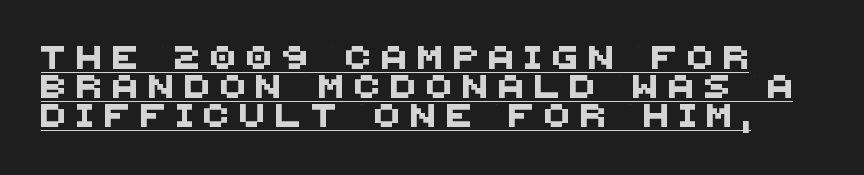
Caption: lettering with a line underneath. What's the leading like? Ordinary, nothing unusual. Short note: letters widely spaced.
